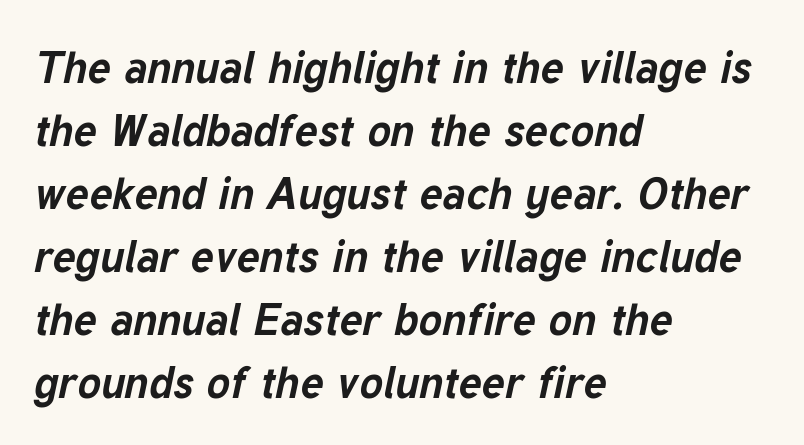
{"italic": "yes", "lean": "right", "slant_degrees": 12, "bold": "yes", "weight": "bold", "width": "normal", "stroke_contrast": "low", "x_height": "medium", "monospaced": "no", "underline": "no", "align": "left", "line_spacing": "normal", "line_spacing_ratio": 1.43, "letter_spacing": "normal", "letter_spacing_em": 0.0, "glyph_px": 44}
